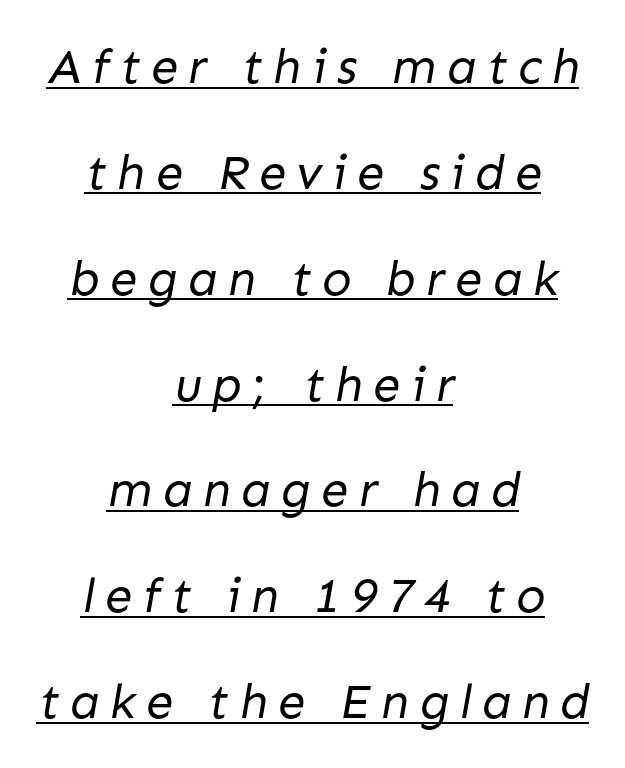
Q: Is the text bold? A: No.
Q: Is the typeface a serif or a sans-serif typeface? A: Sans-serif.
Q: Is the text underlined? A: Yes.
Q: How is the paragraph aligned? A: Centered.
Q: Is the spacing between letters normal or unusually wide? A: Unusually wide.
Q: Is the spacing between lines tight, normal or loose? A: Loose.
Q: Width (condensed, normal, or wide)? A: Normal.
Q: Stroke contrast? A: Low.
Q: x-height? A: Medium.
Q: Monospaced? A: No.
